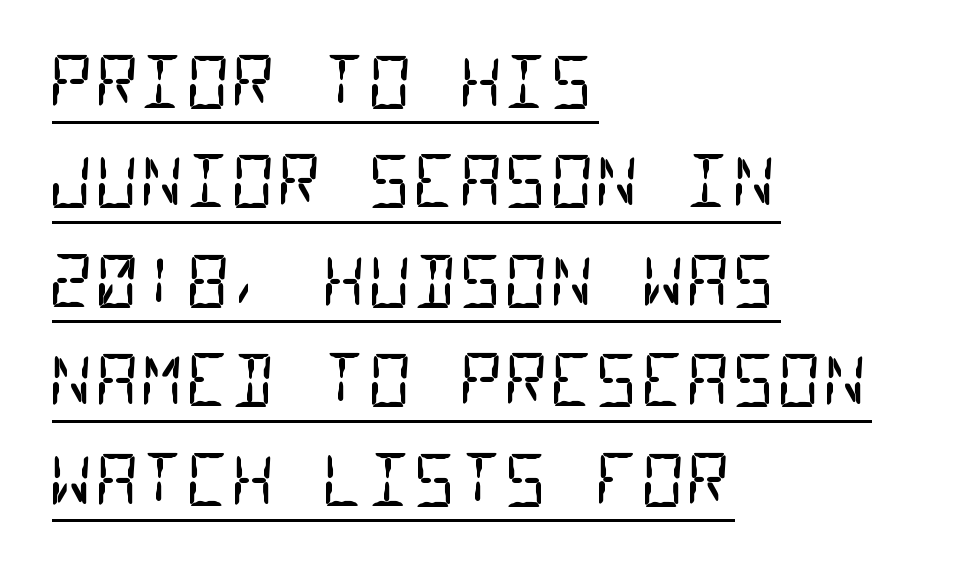
{"serif": "no", "bold": "no", "weight": "regular", "width": "condensed", "stroke_contrast": "low", "x_height": "large", "monospaced": "yes", "underline": "yes", "align": "left", "line_spacing": "normal", "line_spacing_ratio": 1.42, "letter_spacing": "normal", "letter_spacing_em": 0.0, "glyph_px": 70}
